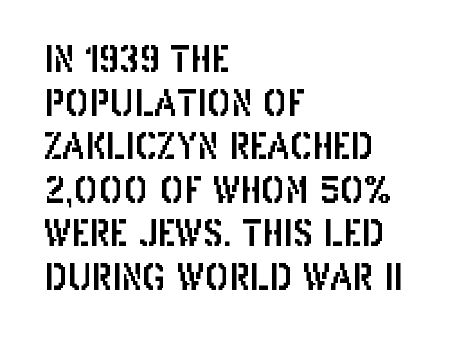
{"serif": "no", "italic": "no", "width": "condensed", "stroke_contrast": "low", "x_height": "large", "monospaced": "no", "underline": "no", "align": "left", "line_spacing_ratio": 1.21, "letter_spacing": "normal", "letter_spacing_em": 0.0, "glyph_px": 36}
